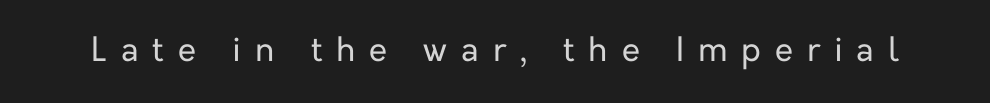
Spacing verdict: proportional, widths tailored to each character. Each word looks stretched out because of the extra space between its letters. The specimen reads as upright at a glance. Heft: none added — not bold. Letterform terminals end flat and unadorned throughout the passage.
